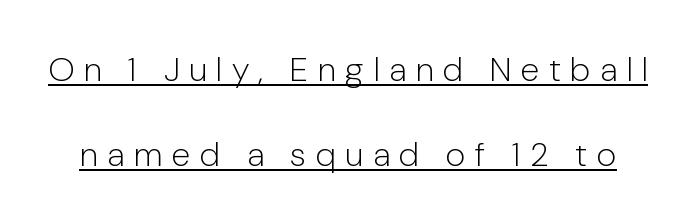
Q: Is the text bold? A: No.
Q: Is the text italic (slanted)? A: No, it is upright.
Q: Is the typeface a serif or a sans-serif typeface? A: Sans-serif.
Q: Is the text underlined? A: Yes.
Q: Is the spacing between letters normal or unusually wide? A: Unusually wide.
Q: Is the spacing between lines tight, normal or loose? A: Loose.
Q: Width (condensed, normal, or wide)? A: Normal.
Q: Stroke contrast? A: Low.
Q: x-height? A: Medium.
Q: Monospaced? A: No.
